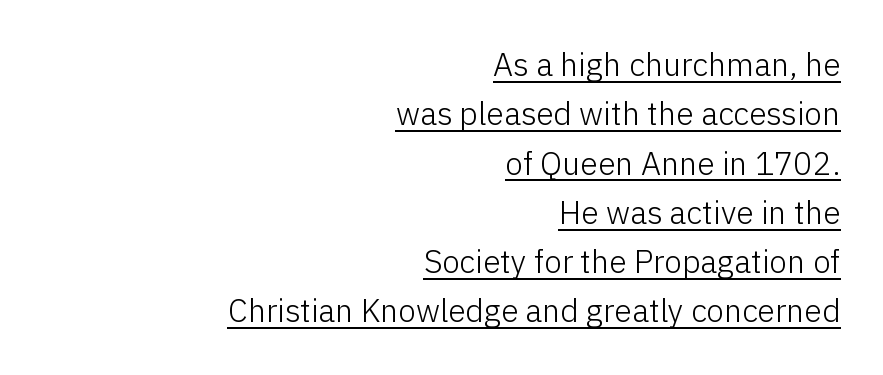
The image shows 32 px light sans-serif type, upright; set right-aligned, normal line spacing (1.54x), normal letter spacing, underlined; low stroke contrast and a medium x-height.
